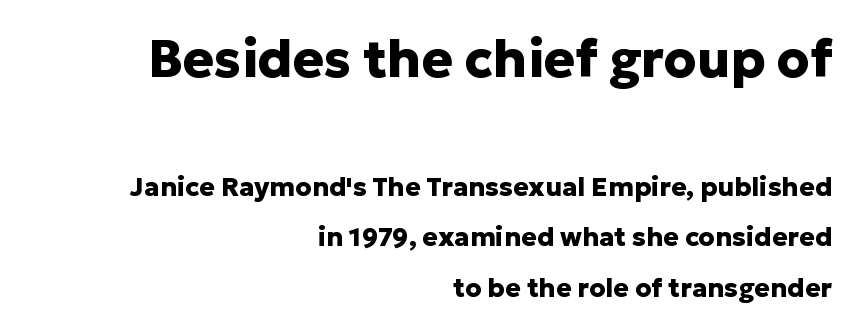
Q: Is the text bold? A: Yes.
Q: Is the text italic (slanted)? A: No, it is upright.
Q: Is the typeface a serif or a sans-serif typeface? A: Sans-serif.
Q: Is the text underlined? A: No.
Q: How is the paragraph aligned? A: Right-aligned.
Q: Is the spacing between letters normal or unusually wide? A: Normal.
Q: Is the spacing between lines tight, normal or loose? A: Loose.
Q: Which block of text is set in a larger size, the first (top) or the second (bottom)? A: The first (top) one.
Q: Width (condensed, normal, or wide)? A: Normal.
Q: Stroke contrast? A: Low.
Q: x-height? A: Medium.
Q: Monospaced? A: No.
